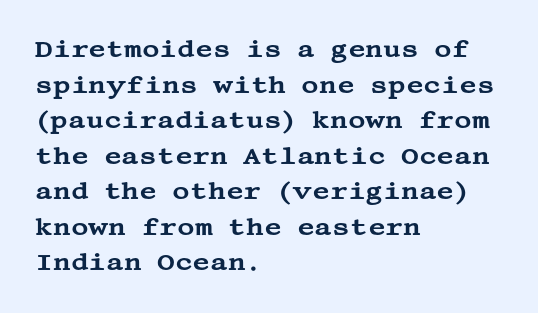
The lettering holds an erect, upright posture throughout. Inter-character spacing is left at the font's built-in metrics. The glyphs are unaccompanied by any horizontal stroke below them. Horizontal alignment here is leftward, the default for most running prose. Is there much room between lines? A standard amount, neither cramped nor airy.
